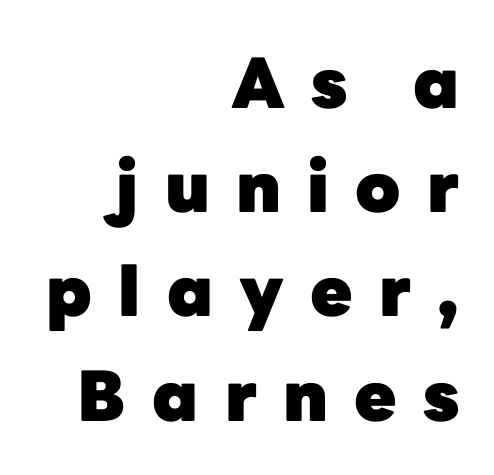
{"serif": "no", "italic": "no", "bold": "yes", "weight": "heavy", "width": "normal", "stroke_contrast": "low", "x_height": "medium", "monospaced": "no", "underline": "no", "align": "right", "line_spacing": "normal", "line_spacing_ratio": 1.51, "letter_spacing": "wide", "letter_spacing_em": 0.38, "glyph_px": 69}
